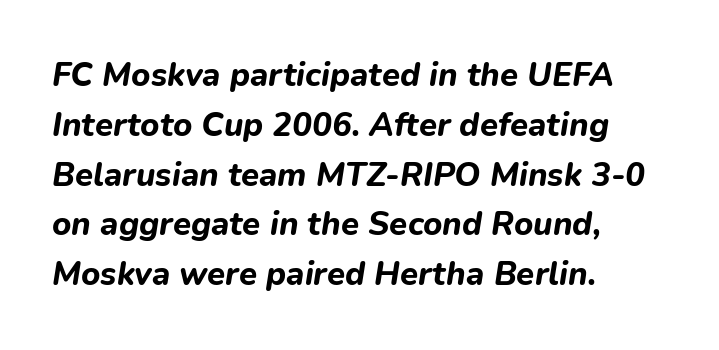
Does the lettering tilt? It does — this is italic. Tracking here is standard; glyphs follow each other at the usual distance. The compositor pushed each line to the left boundary. Pretty heavy lettering here — definitely bold.
